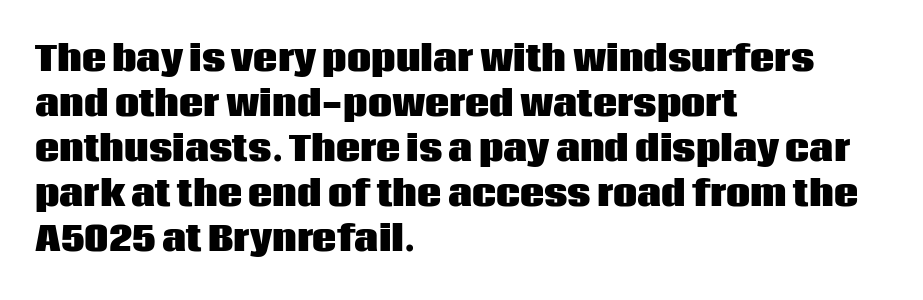
Q: Is the text bold? A: Yes.
Q: Is the text italic (slanted)? A: No, it is upright.
Q: Is the typeface a serif or a sans-serif typeface? A: Sans-serif.
Q: Is the text underlined? A: No.
Q: How is the paragraph aligned? A: Left-aligned.
Q: Is the spacing between letters normal or unusually wide? A: Normal.
Q: Is the spacing between lines tight, normal or loose? A: Normal.
Q: Width (condensed, normal, or wide)? A: Normal.
Q: Stroke contrast? A: Low.
Q: x-height? A: Large.
Q: Monospaced? A: No.
